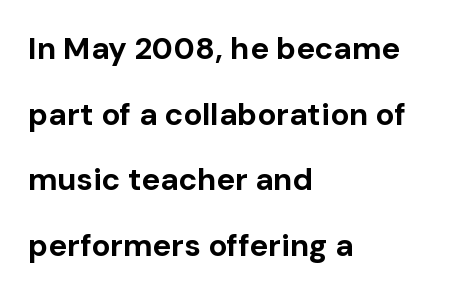
The designer dialed line spacing up above the default. To sum up the face: it is a sans, with no serifs. Honestly, the letter spacing is just normal — you wouldn't notice it. Teacher's note: observe the even left margin — that is flush-left alignment.
